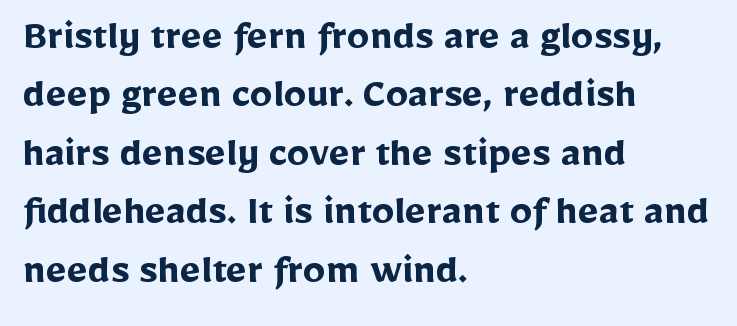
The image shows 45 px semibold sans-serif type, upright; set left-aligned, normal line spacing (1.3x), normal letter spacing, not underlined; low stroke contrast and a medium x-height.
